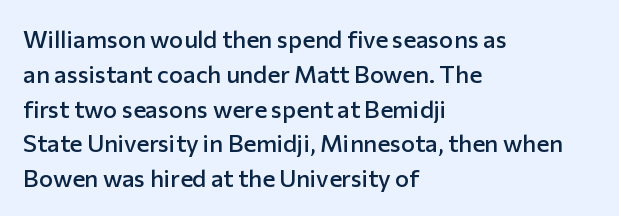
Notice how descenders clear the ascenders below comfortably — that's standard leading. It's the straight-up-and-down kind of type. Horizontally, the lines are justified to the leading edge only. Is the letter spacing exaggerated? No — it looks like the ordinary default. Semibold letterforms, between regular and bold.
